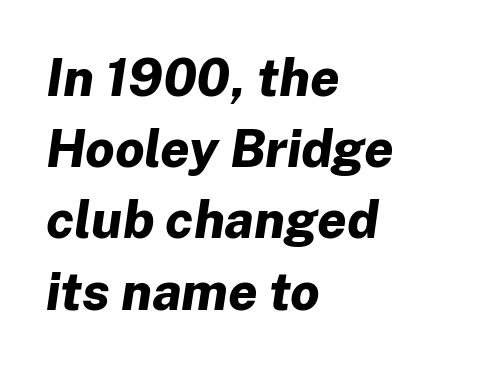
{"italic": "yes", "lean": "right", "slant_degrees": 8, "bold": "yes", "weight": "bold", "width": "normal", "stroke_contrast": "low", "x_height": "medium", "monospaced": "no", "underline": "no", "align": "left", "line_spacing": "normal", "line_spacing_ratio": 1.37, "letter_spacing": "normal", "letter_spacing_em": 0.0, "glyph_px": 52}
